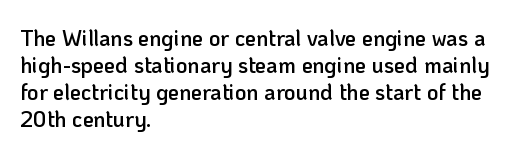
{"italic": "no", "bold": "semi", "underline": "no", "align": "left", "line_spacing_ratio": 1.22, "letter_spacing": "normal", "letter_spacing_em": 0.0, "glyph_px": 22}
